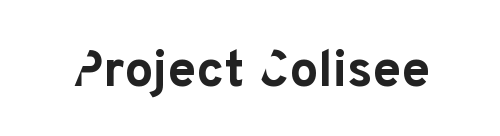
{"serif": "no", "italic": "no", "bold": "yes", "weight": "bold", "width": "normal", "stroke_contrast": "low", "x_height": "medium", "monospaced": "no", "underline": "no", "letter_spacing": "normal", "letter_spacing_em": 0.0, "glyph_px": 51}
